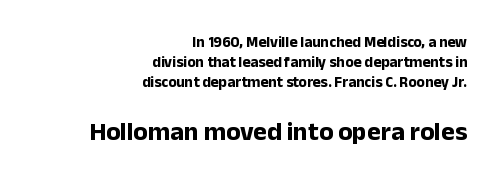
The rows are spaced the way most documents space them. The following chunk of copy outweighs the initial chunk in type size. Notice how the passage keeps a crisp vertical edge on the right only. The passage shown has conventional tracking throughout. Lines of text with bare space underneath.
